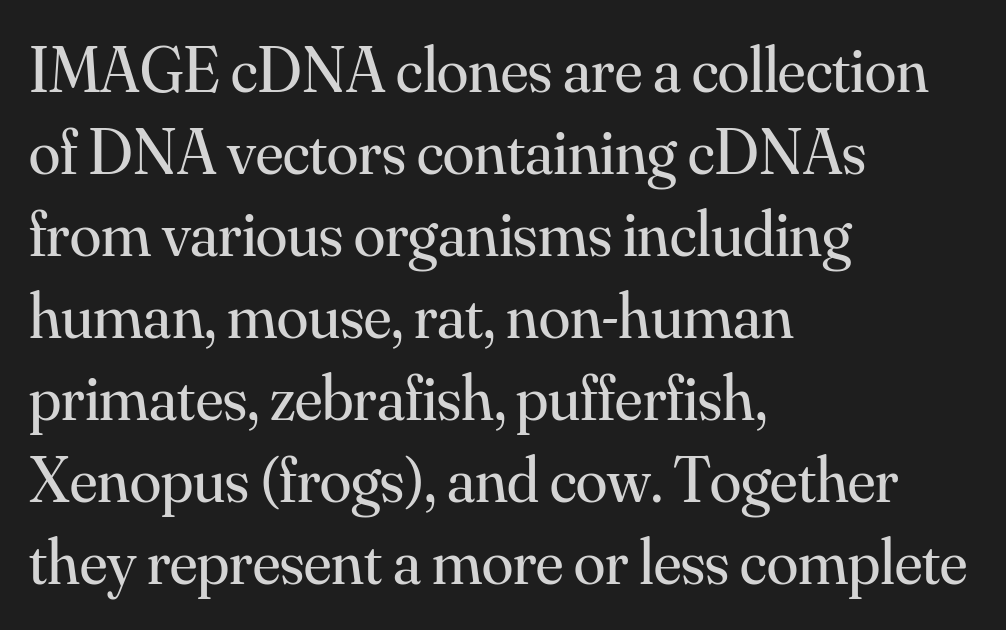
Q: Is the text bold? A: No.
Q: Is the text italic (slanted)? A: No, it is upright.
Q: Is the typeface a serif or a sans-serif typeface? A: Serif.
Q: Is the text underlined? A: No.
Q: How is the paragraph aligned? A: Left-aligned.
Q: Is the spacing between letters normal or unusually wide? A: Normal.
Q: Is the spacing between lines tight, normal or loose? A: Normal.
Q: Width (condensed, normal, or wide)? A: Normal.
Q: Stroke contrast? A: Medium.
Q: x-height? A: Small.
Q: Monospaced? A: No.
